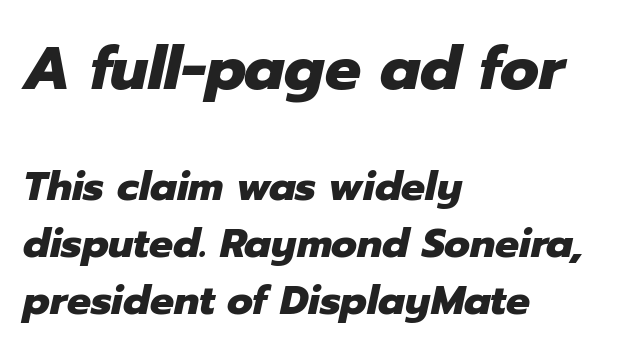
{"italic": "yes", "lean": "right", "slant_degrees": 12, "bold": "yes", "weight": "heavy", "width": "normal", "stroke_contrast": "low", "x_height": "medium", "monospaced": "no", "underline": "no", "align": "left", "line_spacing": "normal", "line_spacing_ratio": 1.42, "letter_spacing": "normal", "letter_spacing_em": 0.0, "larger_block": "first", "size_ratio": 1.5, "glyph_px": 60}
